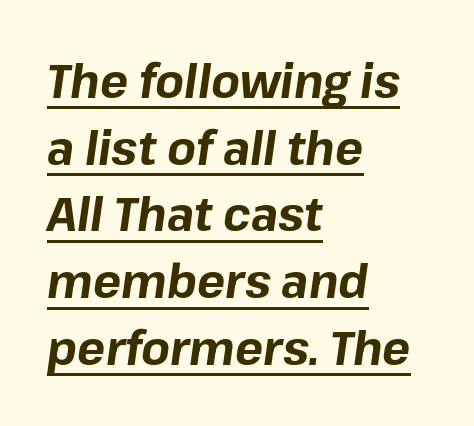
Q: Is the text bold? A: Yes.
Q: Is the text italic (slanted)? A: Yes, it leans right by about 8 degrees.
Q: Is the text underlined? A: Yes.
Q: How is the paragraph aligned? A: Left-aligned.
Q: Is the spacing between letters normal or unusually wide? A: Normal.
Q: Is the spacing between lines tight, normal or loose? A: Normal.
Q: Width (condensed, normal, or wide)? A: Normal.
Q: Stroke contrast? A: Low.
Q: x-height? A: Medium.
Q: Monospaced? A: No.
